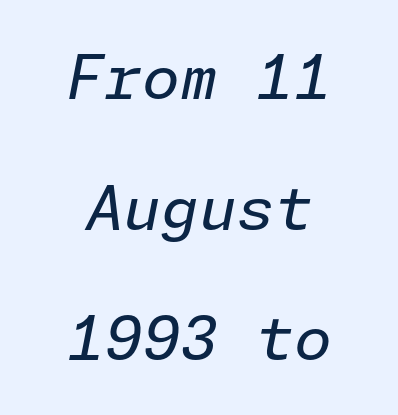
{"italic": "yes", "lean": "right", "slant_degrees": 11, "bold": "no", "weight": "regular", "width": "normal", "stroke_contrast": "low", "x_height": "medium", "underline": "no", "align": "center", "line_spacing": "loose", "line_spacing_ratio": 2.14, "letter_spacing": "normal", "letter_spacing_em": 0.0, "glyph_px": 61}
